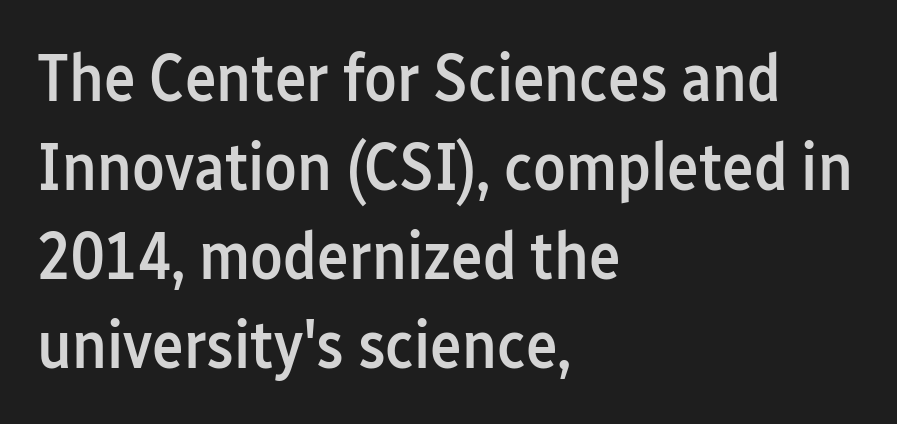
Q: Is the text bold? A: Semi-bold.
Q: Is the text italic (slanted)? A: No, it is upright.
Q: Is the typeface a serif or a sans-serif typeface? A: Sans-serif.
Q: Is the text underlined? A: No.
Q: How is the paragraph aligned? A: Left-aligned.
Q: Is the spacing between letters normal or unusually wide? A: Normal.
Q: Is the spacing between lines tight, normal or loose? A: Normal.
Q: Width (condensed, normal, or wide)? A: Condensed.
Q: Stroke contrast? A: Low.
Q: x-height? A: Medium.
Q: Monospaced? A: No.
